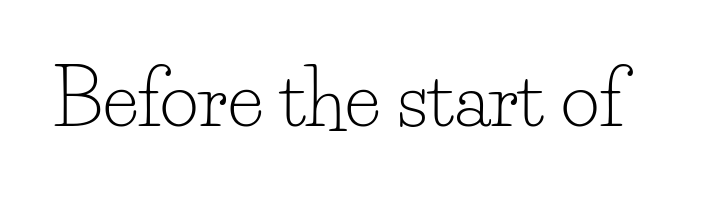
Q: Is the text bold? A: No.
Q: Is the text italic (slanted)? A: No, it is upright.
Q: Is the typeface a serif or a sans-serif typeface? A: Serif.
Q: Is the text underlined? A: No.
Q: Is the spacing between letters normal or unusually wide? A: Normal.
Q: Width (condensed, normal, or wide)? A: Normal.
Q: Stroke contrast? A: Low.
Q: x-height? A: Small.
Q: Monospaced? A: No.
